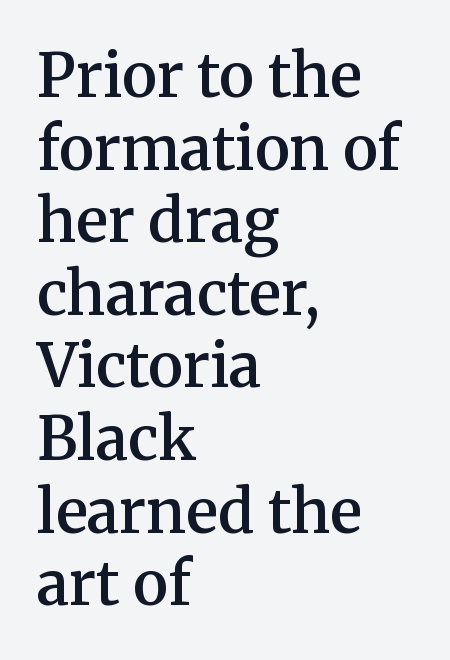
The letters advance in unequal steps, a hallmark of proportional type. Every stem runs plumb, perpendicular to the baseline. Typeset ragged right — the left edge is the straight one. Heft: intermediate — a semibold. How are the letters spaced? Ordinarily, with no added tracking.
